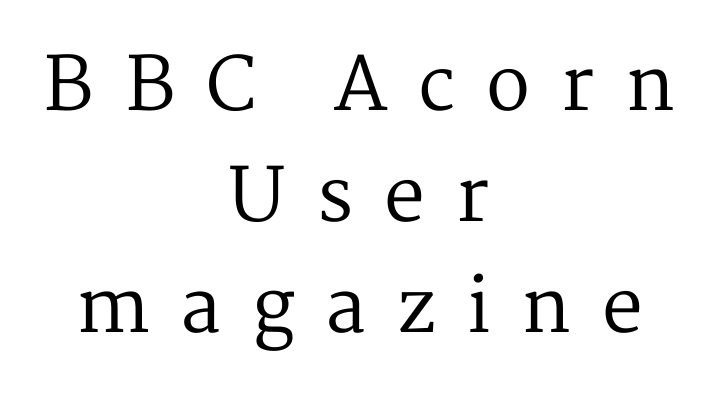
The image shows 73 px regular-weight serif type, upright; set centered, normal line spacing (1.52x), unusually wide letter spacing (+0.42 em), not underlined; medium stroke contrast and a medium x-height.
